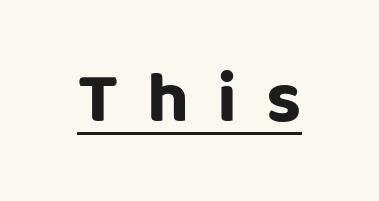
Q: Is the text bold? A: Yes.
Q: Is the text italic (slanted)? A: No, it is upright.
Q: Is the typeface a serif or a sans-serif typeface? A: Sans-serif.
Q: Is the text underlined? A: Yes.
Q: Is the spacing between letters normal or unusually wide? A: Unusually wide.
Q: Width (condensed, normal, or wide)? A: Normal.
Q: Stroke contrast? A: Low.
Q: x-height? A: Large.
Q: Monospaced? A: No.
